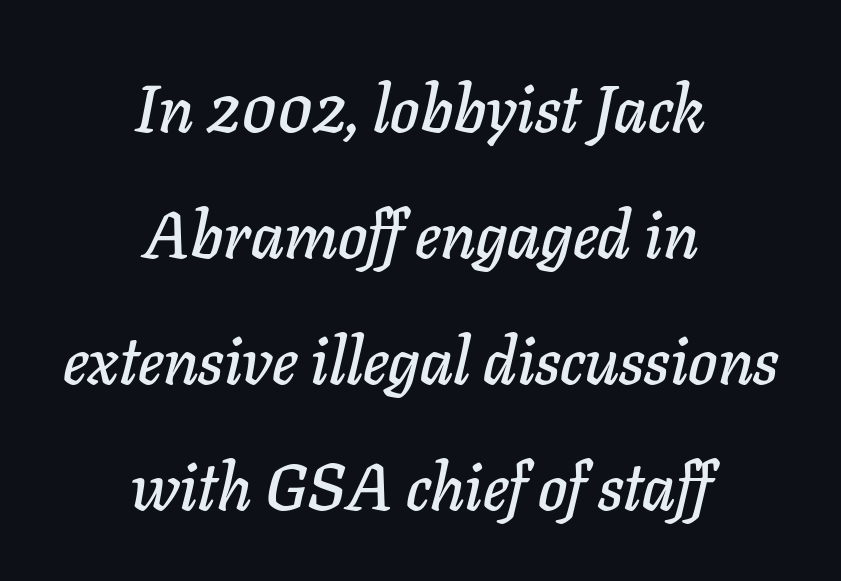
Q: Is the text italic (slanted)? A: Yes, it leans right by about 11 degrees.
Q: Is the text underlined? A: No.
Q: How is the paragraph aligned? A: Centered.
Q: Is the spacing between letters normal or unusually wide? A: Normal.
Q: Is the spacing between lines tight, normal or loose? A: Loose.
Q: Width (condensed, normal, or wide)? A: Normal.
Q: Stroke contrast? A: Low.
Q: x-height? A: Medium.
Q: Monospaced? A: No.
